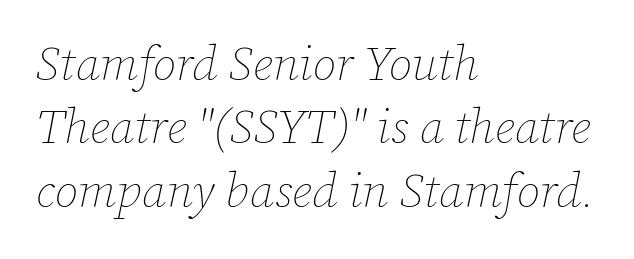
{"italic": "yes", "lean": "right", "slant_degrees": 12, "bold": "no", "weight": "thin", "width": "normal", "stroke_contrast": "low", "x_height": "medium", "monospaced": "no", "underline": "no", "align": "left", "line_spacing": "normal", "line_spacing_ratio": 1.32, "letter_spacing": "normal", "letter_spacing_em": 0.0, "glyph_px": 48}
